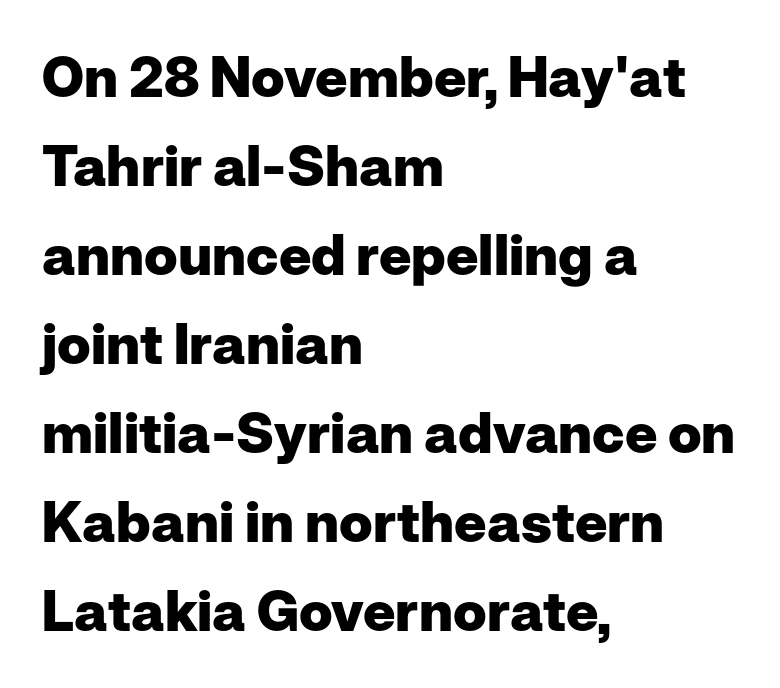
On the weight axis this lands at bold, roughly 700. If you measured baseline to baseline, you'd find a middling distance. The typesetter chose a ragged-right arrangement here. Lines of text with bare space underneath. This sample uses plain, unmodified letter spacing.
